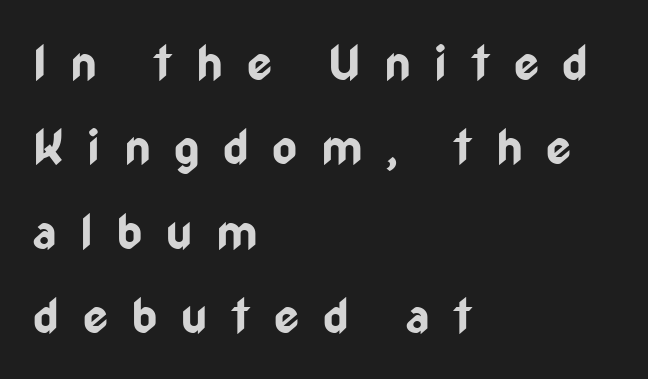
On the weight axis this lands at bold, roughly 700. A typesetter would call this proportional, since set widths differ per character. To sum up the face: it is a sans, with no serifs. The paragraph shown leans on its left margin.
